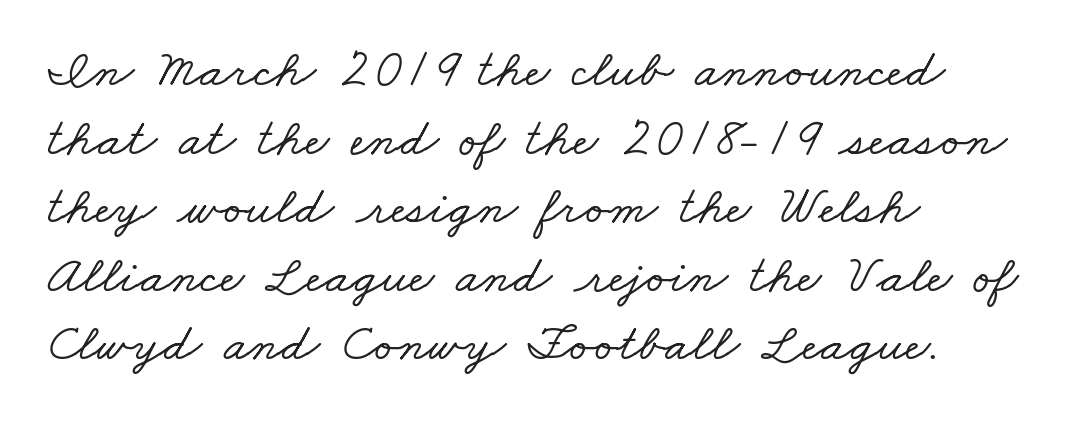
Q: Is the typeface a serif or a sans-serif typeface? A: Serif.
Q: Is the text underlined? A: No.
Q: How is the paragraph aligned? A: Left-aligned.
Q: Is the spacing between letters normal or unusually wide? A: Normal.
Q: Is the spacing between lines tight, normal or loose? A: Normal.
Q: Width (condensed, normal, or wide)? A: Wide.
Q: Stroke contrast? A: Low.
Q: x-height? A: Small.
Q: Monospaced? A: No.
